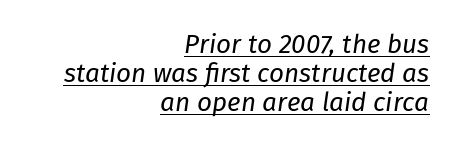
Q: Is the text bold? A: No.
Q: Is the text italic (slanted)? A: Yes, it leans right by about 8 degrees.
Q: Is the text underlined? A: Yes.
Q: How is the paragraph aligned? A: Right-aligned.
Q: Is the spacing between letters normal or unusually wide? A: Normal.
Q: Is the spacing between lines tight, normal or loose? A: Tight.
